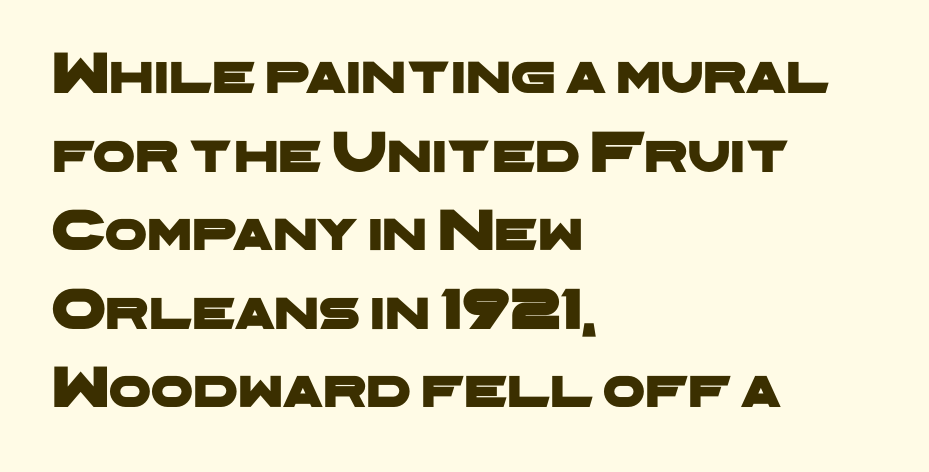
The image shows 60 px wide sans-serif type; set left-aligned, normal line spacing (1.31x), normal letter spacing, not underlined; low stroke contrast and a medium x-height.
